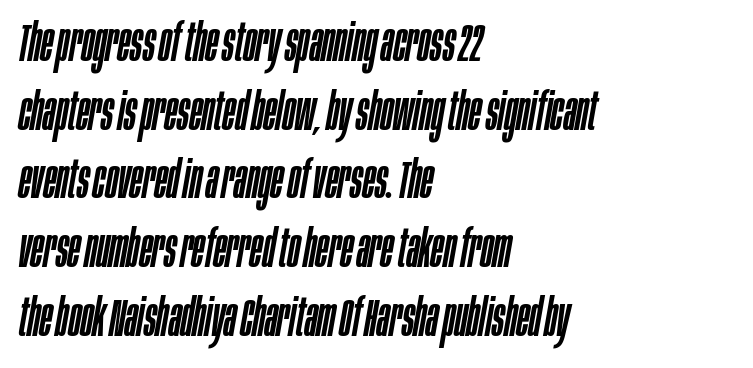
Q: Is the text italic (slanted)? A: Yes, it leans right by about 10 degrees.
Q: Is the text underlined? A: No.
Q: How is the paragraph aligned? A: Left-aligned.
Q: Is the spacing between letters normal or unusually wide? A: Normal.
Q: Is the spacing between lines tight, normal or loose? A: Normal.
Q: Width (condensed, normal, or wide)? A: Condensed.
Q: Stroke contrast? A: Low.
Q: x-height? A: Large.
Q: Monospaced? A: No.
